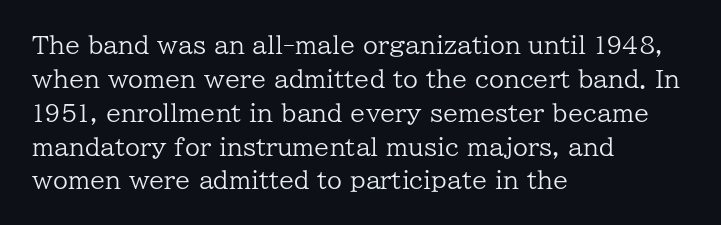
{"italic": "no", "bold": "no", "underline": "no", "align": "left", "line_spacing": "normal", "line_spacing_ratio": 1.41, "letter_spacing": "normal", "letter_spacing_em": 0.0, "glyph_px": 24}
